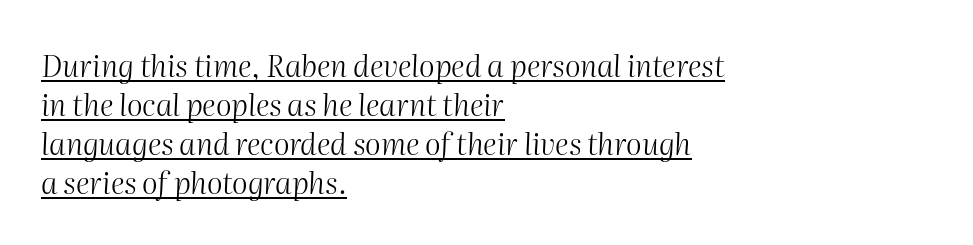
Compared with undecorated copy, this sample adds a rule below the words. Inter-character spacing is left at the font's built-in metrics. This reads as an unemphasized weight, regular at the heaviest. The whole block is typeset with a tilt. Vertical spacing — default. Each line starts at the same left margin while the right side varies.
